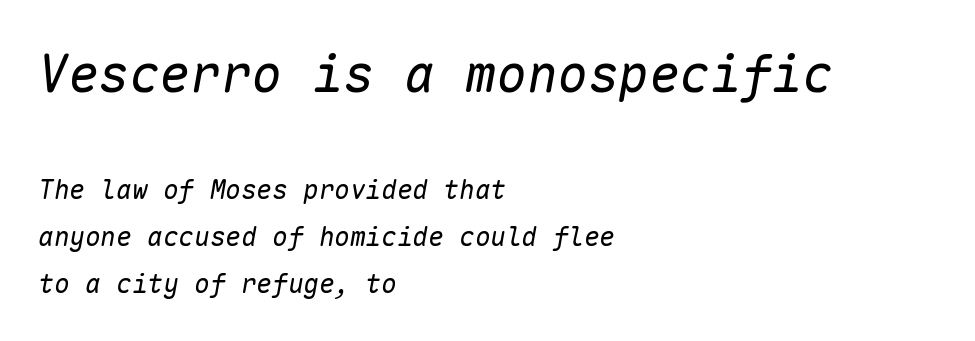
Visually the block forms a straight wall on the left and a jagged coastline on the right. Fixed-width glyphs throughout — classic coding-font behaviour. Posture: slanted. Caption: standard tracking, unaltered. Two sizes are in play, and the larger belongs to the first block.
